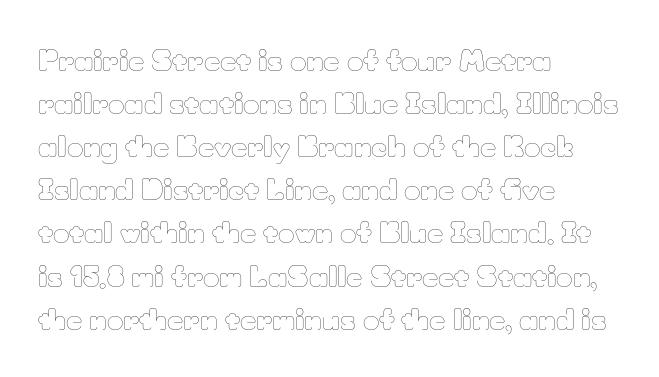
Normally led — the rows are evenly, conventionally spaced. Note the varied advance widths — an 'i' is clearly narrower than an 'm'. A quiet, ordinary-to-light weight characterises the typeface. If you drew a line through each stem, it would be perfectly vertical. These lines stack with their left ends in a neat column.
